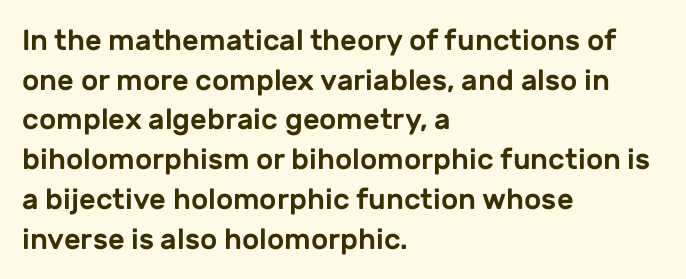
{"serif": "no", "italic": "no", "width": "normal", "stroke_contrast": "low", "x_height": "medium", "monospaced": "no", "underline": "no", "align": "left", "line_spacing": "normal", "line_spacing_ratio": 1.37, "letter_spacing": "normal", "letter_spacing_em": 0.0, "glyph_px": 29}
